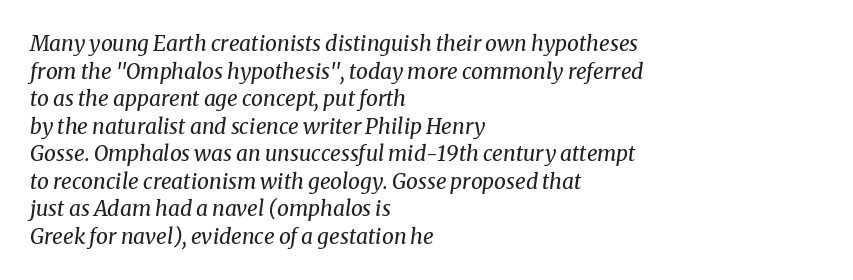
The passage shown leans; its letterforms are oblique. The letters sit at their default tracking, neither squeezed nor spread. Rule under the text: the space is simply empty. This is not heavy type; no bold has been used.
